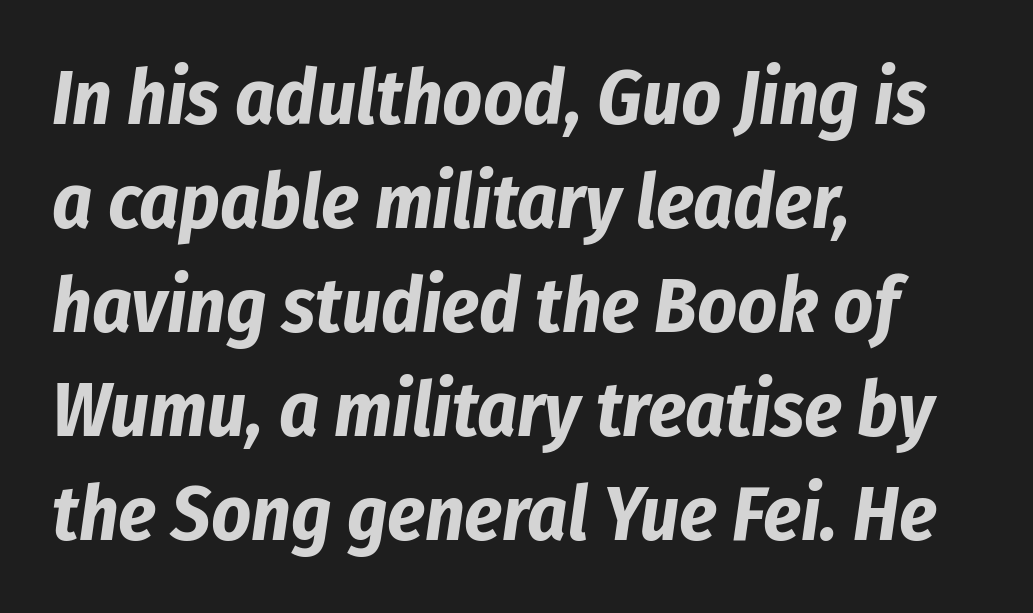
Every row of glyphs begins at an identical x-position on the left. Tall strokes in this sample are angled rather than plumb. This sample keeps an unexceptional amount of space between lines. Spacing between characters is what you'd get straight out of the box.
